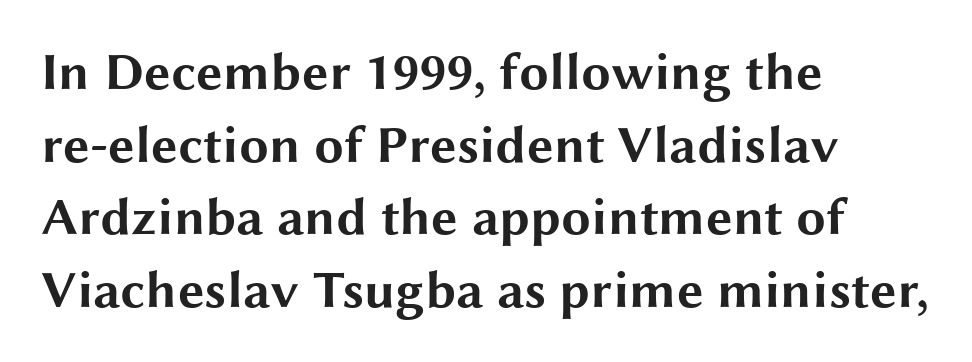
The image shows 53 px bold, wide sans-serif type, upright; set left-aligned, normal line spacing (1.37x), normal letter spacing, not underlined; medium stroke contrast and a medium x-height.
